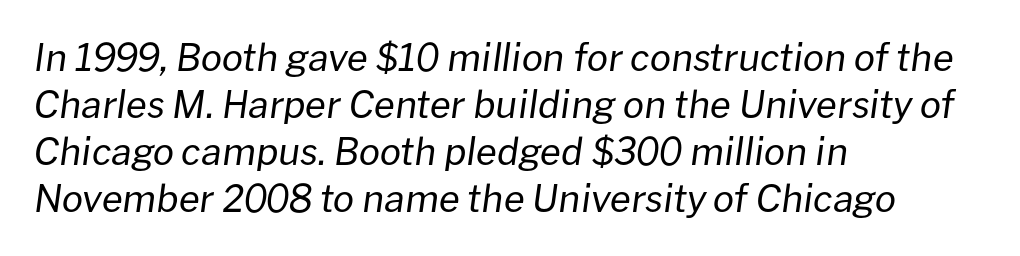
The whole block is typeset with a tilt. This sample is left-justified, so line endings fall wherever the words run out. Glyph-to-glyph distance matches everyday printed text. The strokes carry an ordinary text weight at most.
